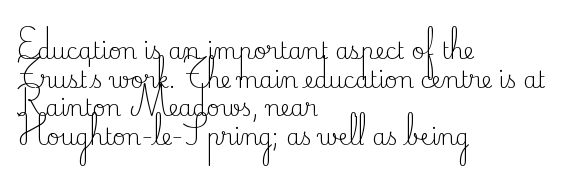
Q: Is the text bold? A: No.
Q: Is the text italic (slanted)? A: No, it is upright.
Q: Is the text underlined? A: No.
Q: How is the paragraph aligned? A: Left-aligned.
Q: Is the spacing between letters normal or unusually wide? A: Normal.
Q: Is the spacing between lines tight, normal or loose? A: Normal.
